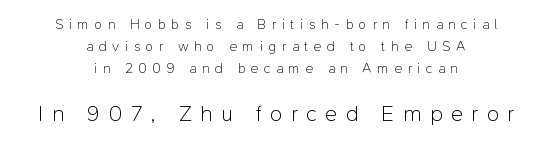
{"italic": "no", "bold": "no", "underline": "no", "align": "center", "line_spacing": "normal", "line_spacing_ratio": 1.58, "letter_spacing": "wide", "letter_spacing_em": 0.4, "larger_block": "second", "size_ratio": 1.57, "glyph_px": 22}
